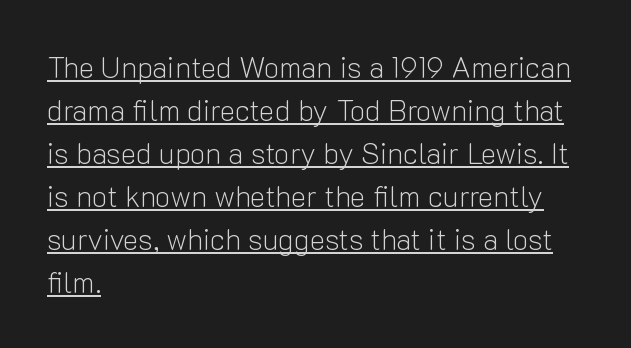
Q: Is the text bold? A: No.
Q: Is the text italic (slanted)? A: No, it is upright.
Q: Is the typeface a serif or a sans-serif typeface? A: Sans-serif.
Q: Is the text underlined? A: Yes.
Q: How is the paragraph aligned? A: Left-aligned.
Q: Is the spacing between letters normal or unusually wide? A: Normal.
Q: Is the spacing between lines tight, normal or loose? A: Normal.
Q: Width (condensed, normal, or wide)? A: Normal.
Q: Stroke contrast? A: Low.
Q: x-height? A: Medium.
Q: Monospaced? A: No.
